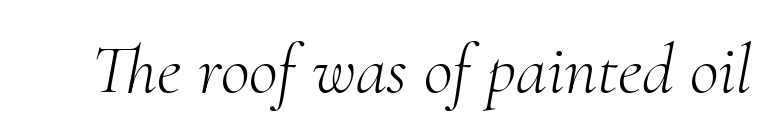
{"serif": "yes", "italic": "yes", "lean": "right", "slant_degrees": 10, "bold": "no", "weight": "light", "width": "normal", "stroke_contrast": "medium", "x_height": "small", "monospaced": "no", "underline": "no", "letter_spacing": "normal", "letter_spacing_em": 0.0, "glyph_px": 71}
